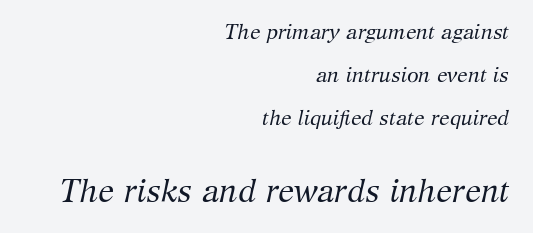
The letterforms sit shoulder to shoulder at normal distance. A serif font was chosen for this passage. Style check: oblique. Size contrast runs from small at the top to large at the bottom. These lines are rendered in a variable-pitch font. Right-aligned paragraph, ragged on the left.
